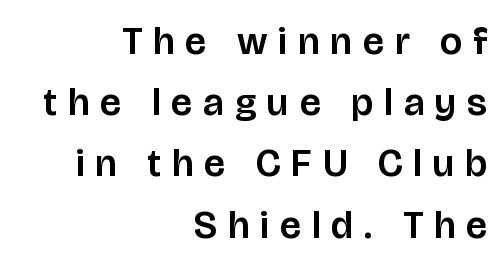
Quick note: not italic, upright. The space between consecutive lines is moderate. This sample has the flowing, uneven cadence of proportional lettering. The paragraph has a hard right edge and a soft left edge. Grotesque or geometric, the face here clearly has no serifs. You could only call the tracking loose — the letters float apart.
